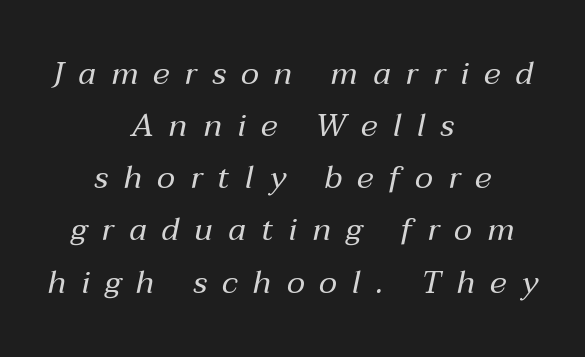
{"italic": "yes", "lean": "right", "slant_degrees": 12, "bold": "no", "weight": "regular", "width": "normal", "stroke_contrast": "medium", "x_height": "medium", "monospaced": "no", "underline": "no", "align": "center", "line_spacing": "normal", "line_spacing_ratio": 1.63, "letter_spacing": "wide", "letter_spacing_em": 0.47, "glyph_px": 32}
